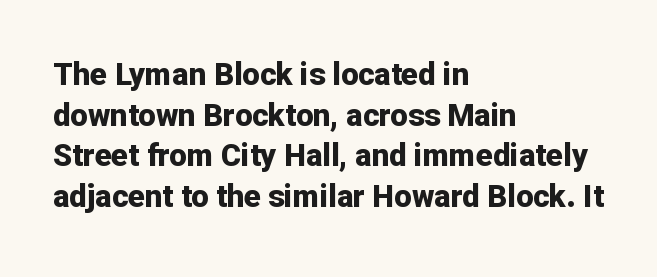
The face used here is proportionally spaced, like ordinary book or web type. Typesetter's note: full bold, strokes at maximum text heaviness. This is the regular roman posture of the typeface. The lines in this sample share a left origin and differ only in where they stop.
